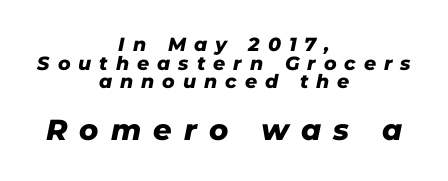
The strip under each line holds only bare page. Compared with an ordinary text face, these strokes are far heavier — a full bold. Here the designer chose a conventional face with non-uniform glyph widths. The second block has been scaled up relative to the first. The space between consecutive lines is stingy. The letters are spread apart with noticeably loose tracking.
